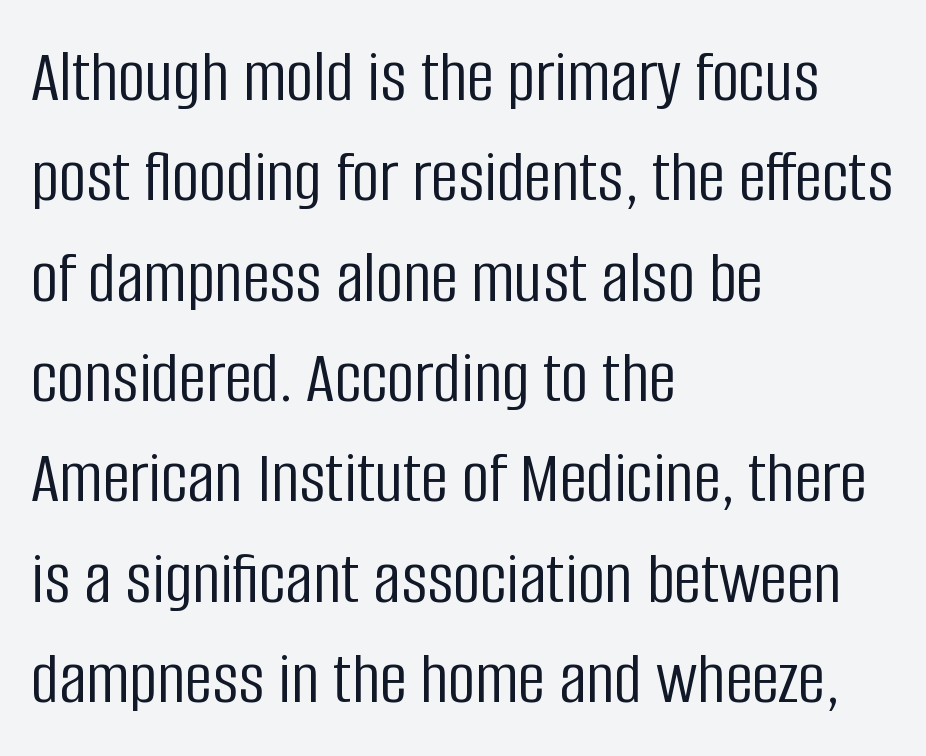
{"serif": "no", "italic": "no", "bold": "no", "weight": "light", "width": "condensed", "stroke_contrast": "low", "x_height": "large", "monospaced": "no", "underline": "no", "align": "left", "line_spacing": "normal", "line_spacing_ratio": 1.32, "letter_spacing": "normal", "letter_spacing_em": 0.0, "glyph_px": 76}
